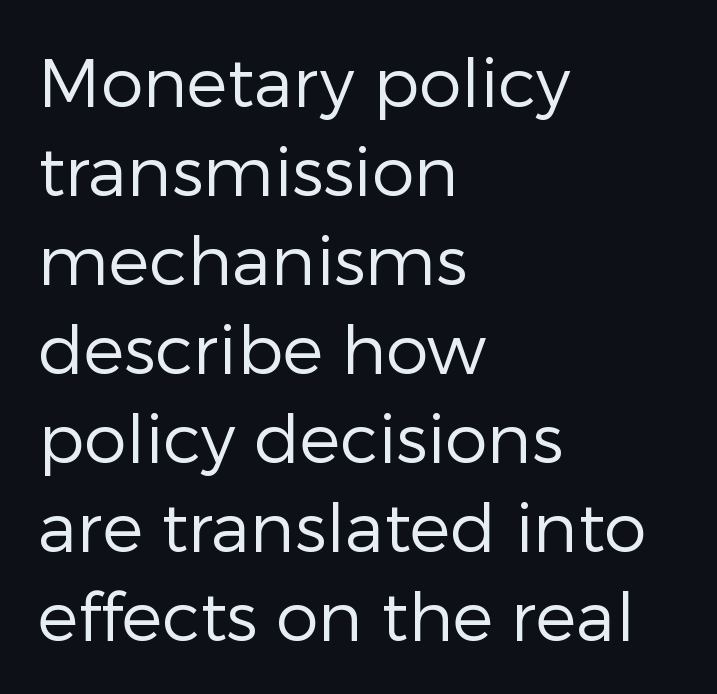
Q: Is the text bold? A: No.
Q: Is the text italic (slanted)? A: No, it is upright.
Q: Is the typeface a serif or a sans-serif typeface? A: Sans-serif.
Q: Is the text underlined? A: No.
Q: How is the paragraph aligned? A: Left-aligned.
Q: Is the spacing between letters normal or unusually wide? A: Normal.
Q: Is the spacing between lines tight, normal or loose? A: Normal.
Q: Width (condensed, normal, or wide)? A: Normal.
Q: Stroke contrast? A: Low.
Q: x-height? A: Medium.
Q: Monospaced? A: No.
